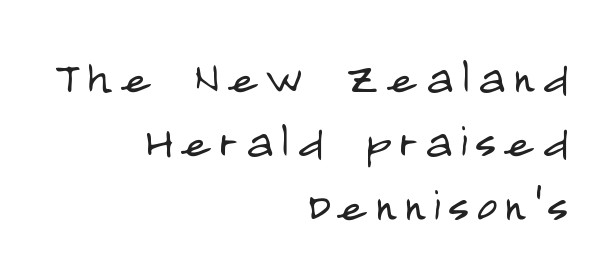
The image shows 56 px light, condensed sans-serif type, upright; set right-aligned, tight line spacing (1.14x), not underlined; low stroke contrast and a large x-height.
